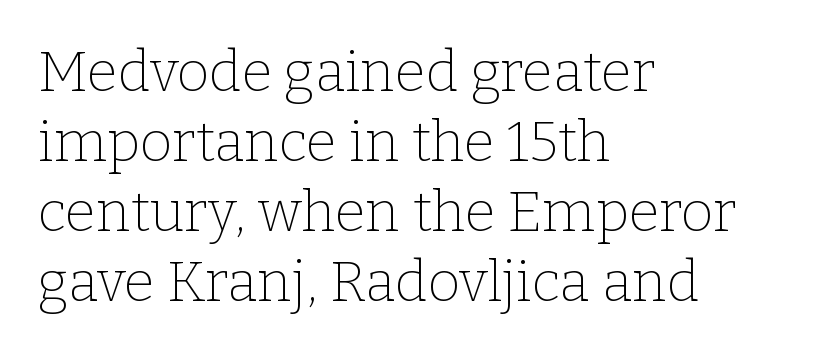
The image shows 56 px thin serif type, upright; set left-aligned, normal line spacing (1.25x), normal letter spacing, not underlined; low stroke contrast and a medium x-height.
